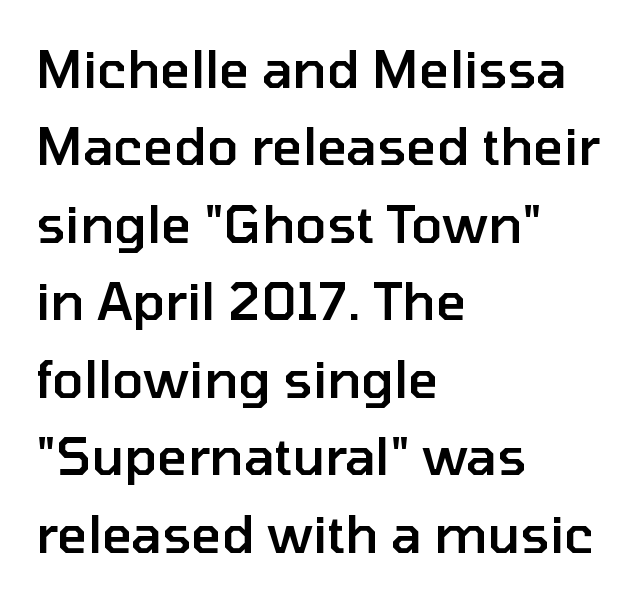
Q: Is the text bold? A: Semi-bold.
Q: Is the text italic (slanted)? A: No, it is upright.
Q: Is the typeface a serif or a sans-serif typeface? A: Sans-serif.
Q: Is the text underlined? A: No.
Q: How is the paragraph aligned? A: Left-aligned.
Q: Is the spacing between letters normal or unusually wide? A: Normal.
Q: Is the spacing between lines tight, normal or loose? A: Normal.
Q: Width (condensed, normal, or wide)? A: Normal.
Q: Stroke contrast? A: Low.
Q: x-height? A: Medium.
Q: Monospaced? A: No.
